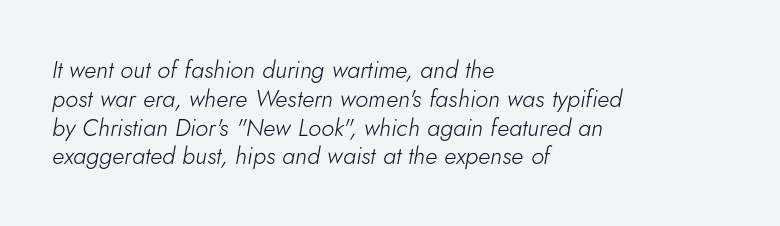
{"italic": "yes", "lean": "right", "slant_degrees": 5, "bold": "no", "underline": "no", "align": "left", "line_spacing_ratio": 1.2, "letter_spacing": "normal", "letter_spacing_em": 0.0, "glyph_px": 24}
